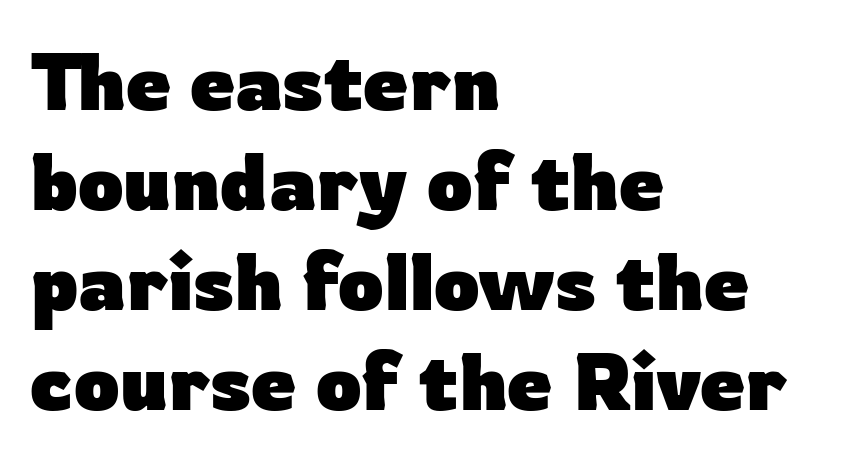
{"serif": "no", "italic": "no", "bold": "yes", "weight": "heavy", "width": "normal", "stroke_contrast": "low", "x_height": "medium", "monospaced": "no", "underline": "no", "align": "left", "line_spacing": "normal", "line_spacing_ratio": 1.25, "letter_spacing": "normal", "letter_spacing_em": 0.0, "glyph_px": 80}
